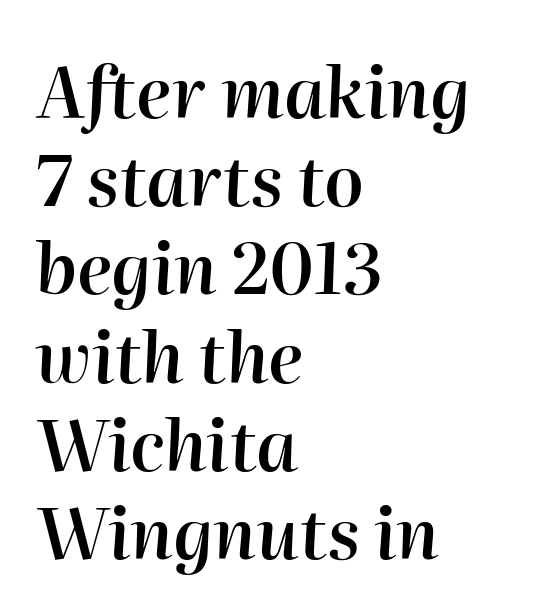
The image shows 70 px semibold type, italic (leaning right); set left-aligned, normal line spacing (1.26x), normal letter spacing, not underlined; high stroke contrast and a medium x-height.
